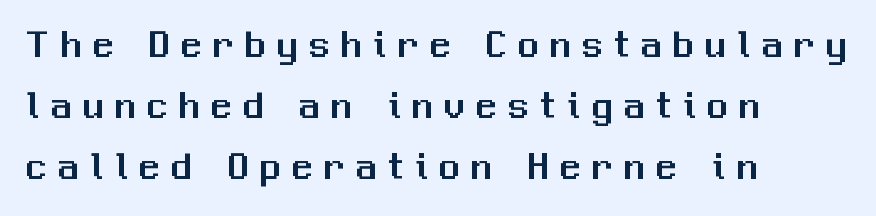
{"serif": "no", "italic": "no", "width": "normal", "stroke_contrast": "medium", "x_height": "medium", "monospaced": "no", "underline": "no", "align": "left", "line_spacing": "normal", "line_spacing_ratio": 1.52, "letter_spacing": "wide", "letter_spacing_em": 0.3, "glyph_px": 40}
